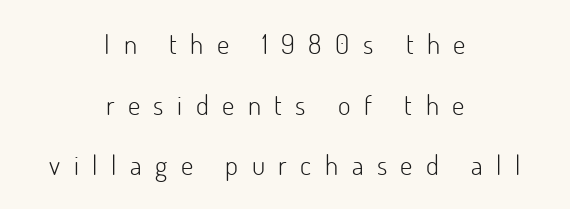
{"italic": "no", "bold": "no", "underline": "no", "align": "center", "line_spacing": "loose", "line_spacing_ratio": 2.25, "letter_spacing": "wide", "letter_spacing_em": 0.5, "glyph_px": 27}
